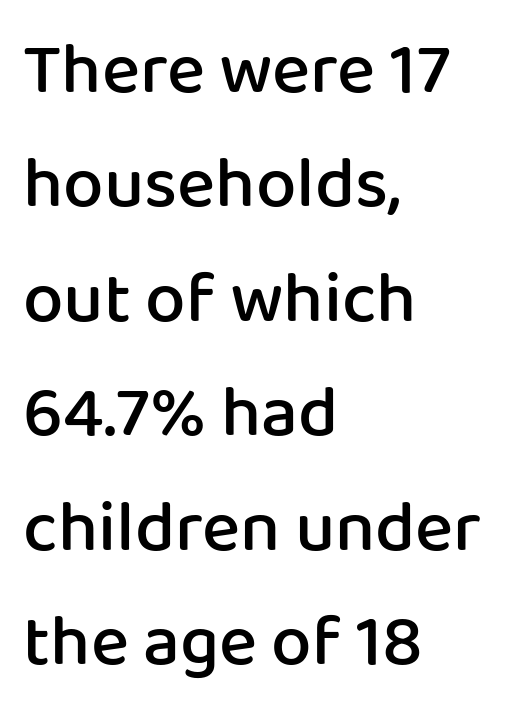
Q: Is the text bold? A: Semi-bold.
Q: Is the text italic (slanted)? A: No, it is upright.
Q: Is the typeface a serif or a sans-serif typeface? A: Sans-serif.
Q: Is the text underlined? A: No.
Q: How is the paragraph aligned? A: Left-aligned.
Q: Is the spacing between letters normal or unusually wide? A: Normal.
Q: Is the spacing between lines tight, normal or loose? A: Normal.
Q: Width (condensed, normal, or wide)? A: Normal.
Q: Stroke contrast? A: Low.
Q: x-height? A: Medium.
Q: Monospaced? A: No.
